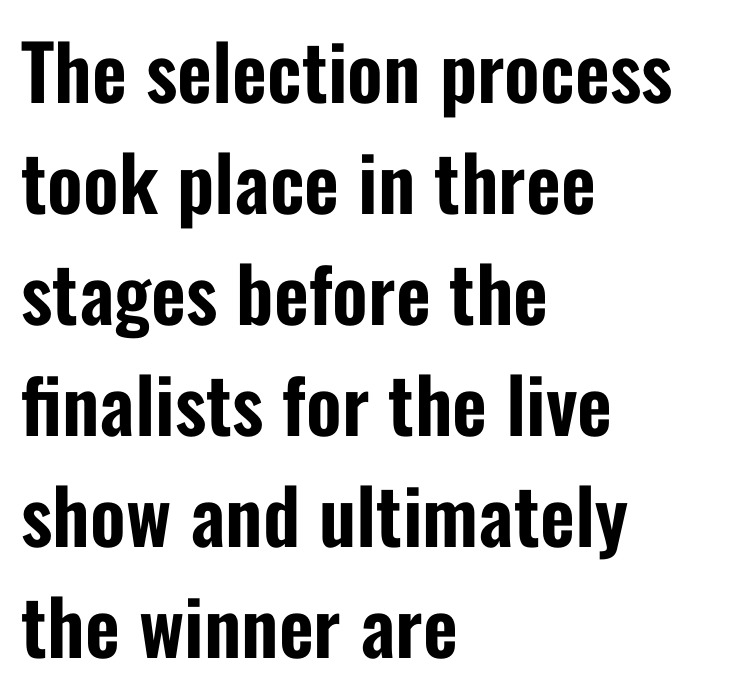
Does the copy run flush right? No — it runs flush left. The letterforms sit shoulder to shoulder at normal distance. I'd call this a sans setting — the letters go barefoot. A roman cut, with each character standing at attention. The passage shown is typed in a proportional face where columns would drift. How would I describe the line gaps? Plain and ordinary.
